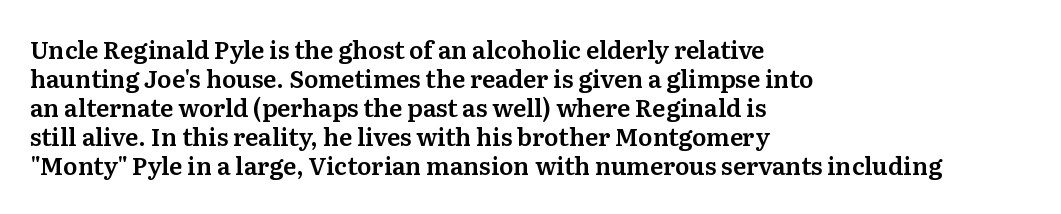
The area under the type is left untouched. Is the block centered? No — it sits flush against the left margin. Default kerning and tracking; the words read as compact shapes. Is there any slant? The stems are plumb.
